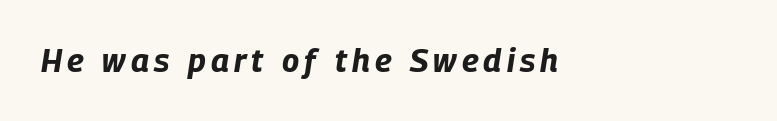
Compared with an ordinary text face, these strokes are far heavier — a full bold. A clean baseline with only descenders dipping below it. Typeset ragged right — the left edge is the straight one. Quick note: italic. Looks like regular typesetting: each glyph gets only the width it needs.
